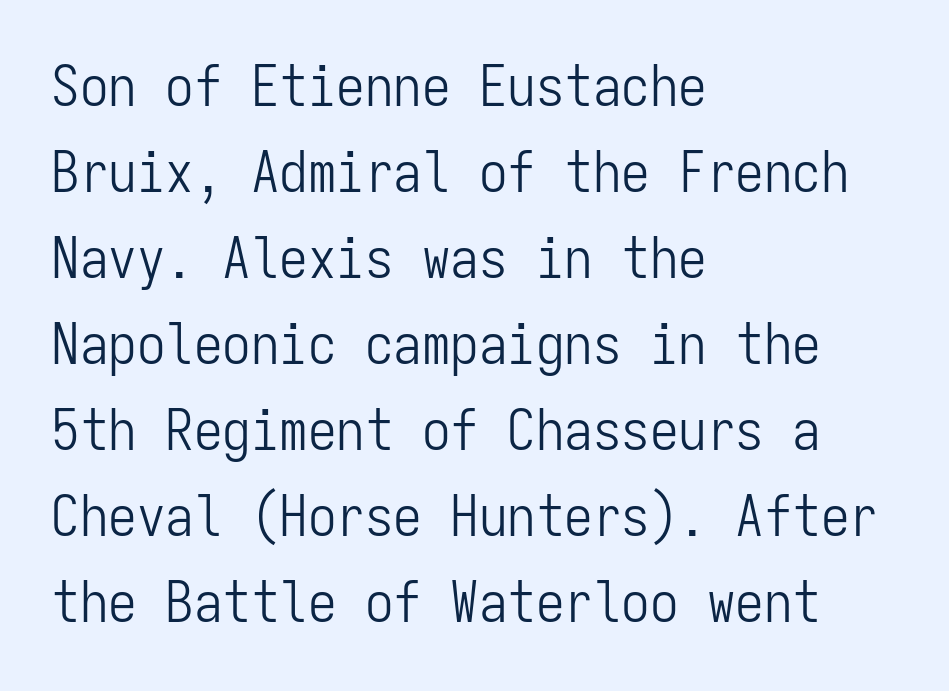
Q: Is the text bold? A: No.
Q: Is the text italic (slanted)? A: No, it is upright.
Q: Is the typeface a serif or a sans-serif typeface? A: Sans-serif.
Q: Is the text underlined? A: No.
Q: How is the paragraph aligned? A: Left-aligned.
Q: Is the spacing between letters normal or unusually wide? A: Normal.
Q: Is the spacing between lines tight, normal or loose? A: Normal.
Q: Width (condensed, normal, or wide)? A: Condensed.
Q: Stroke contrast? A: Low.
Q: x-height? A: Medium.
Q: Monospaced? A: Yes.
